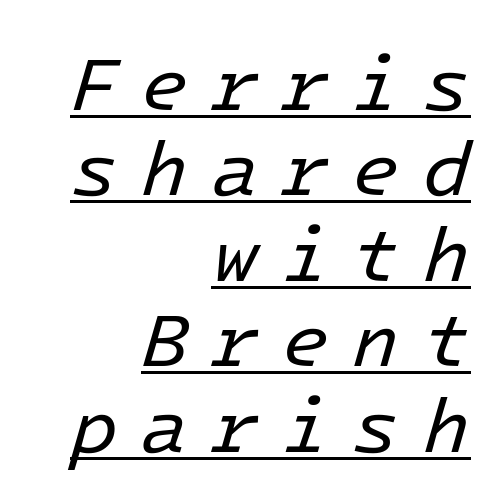
This is underlined copy, the kind a proofreader might mark for attention. The block of text is dense from top to bottom, with scant space between rows. Someone cranked the tracking dial way up on this one. Posture: slanted. This reads as an unemphasized weight, regular at the heaviest. Right-aligned paragraph, ragged on the left.
